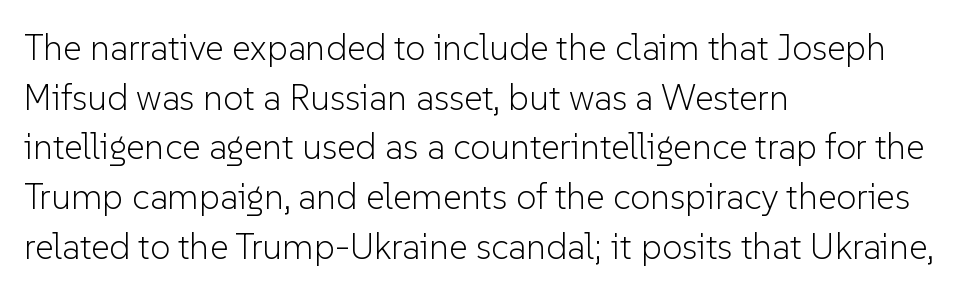
Bold? No — there's no thickening of the strokes. Italic: no, the glyphs are upright roman. A normal amount of white space separates one row of letters from the next. A classic flush-left, rag-right setting is used for this passage. The baseline area is clear.
